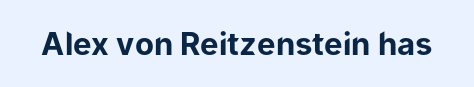
{"serif": "no", "italic": "no", "bold": "yes", "weight": "bold", "width": "normal", "stroke_contrast": "low", "x_height": "medium", "monospaced": "no", "underline": "no", "letter_spacing": "normal", "letter_spacing_em": 0.0, "glyph_px": 31}
